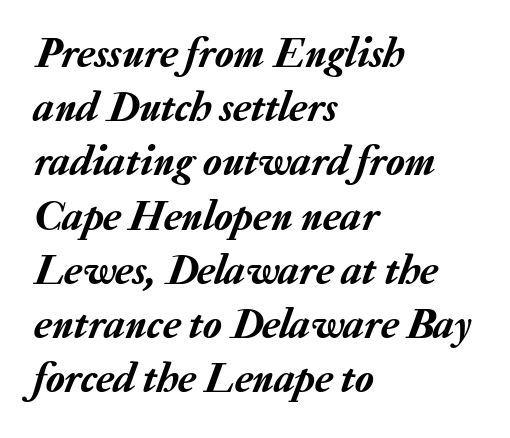
Q: Is the text italic (slanted)? A: Yes, it leans right by about 20 degrees.
Q: Is the text underlined? A: No.
Q: How is the paragraph aligned? A: Left-aligned.
Q: Is the spacing between letters normal or unusually wide? A: Normal.
Q: Is the spacing between lines tight, normal or loose? A: Normal.
Q: Width (condensed, normal, or wide)? A: Normal.
Q: Stroke contrast? A: Low.
Q: x-height? A: Medium.
Q: Monospaced? A: No.
